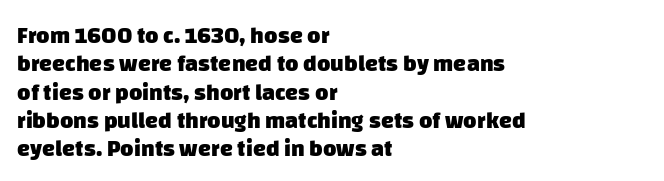
The image shows 23 px bold type; set left-aligned, line spacing 1.23x, normal letter spacing, not underlined.
